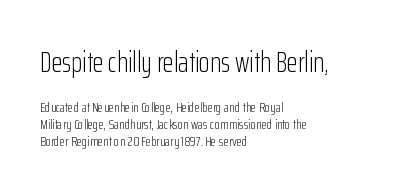
{"serif": "no", "italic": "no", "bold": "no", "weight": "light", "width": "condensed", "stroke_contrast": "low", "x_height": "medium", "monospaced": "no", "underline": "no", "align": "left", "line_spacing_ratio": 1.21, "letter_spacing": "normal", "letter_spacing_em": 0.0, "larger_block": "first", "size_ratio": 2.0, "glyph_px": 28}
